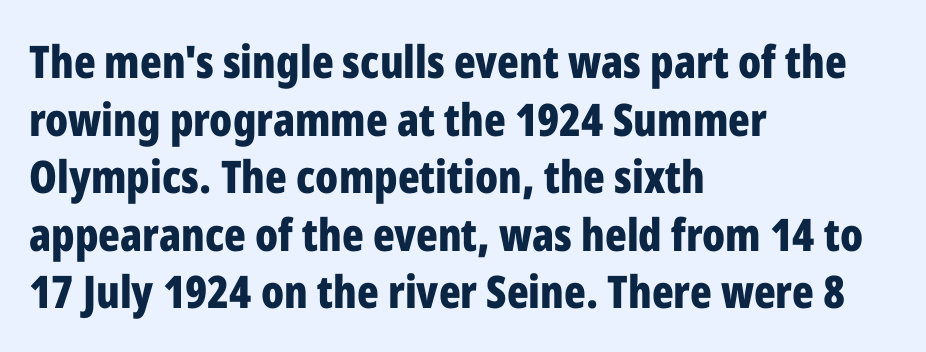
{"serif": "no", "italic": "no", "bold": "yes", "weight": "bold", "width": "condensed", "stroke_contrast": "low", "x_height": "medium", "monospaced": "no", "underline": "no", "align": "left", "line_spacing": "normal", "line_spacing_ratio": 1.28, "letter_spacing": "normal", "letter_spacing_em": 0.0, "glyph_px": 45}
